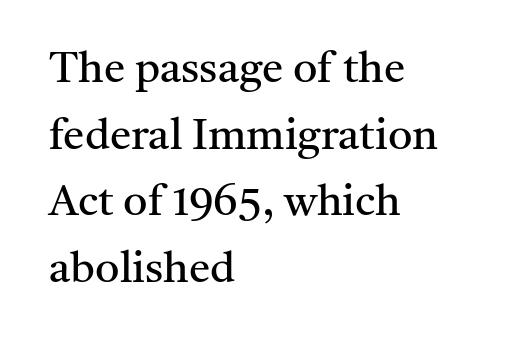
{"serif": "yes", "italic": "no", "bold": "no", "weight": "regular", "width": "normal", "stroke_contrast": "medium", "x_height": "medium", "monospaced": "no", "underline": "no", "align": "left", "line_spacing": "normal", "line_spacing_ratio": 1.55, "letter_spacing": "normal", "letter_spacing_em": 0.0, "glyph_px": 43}
